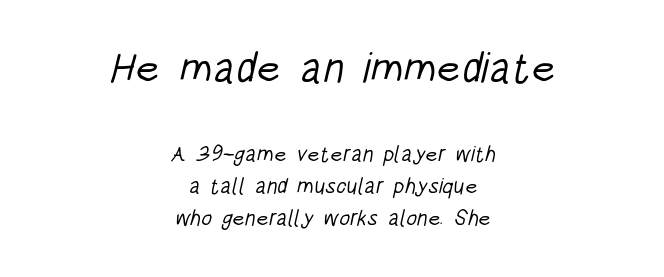
The image shows 43 px light, condensed sans-serif type; set centered, normal line spacing (1.46x), normal letter spacing, not underlined; the first (top) block is 1.95x larger; low stroke contrast and a large x-height.
